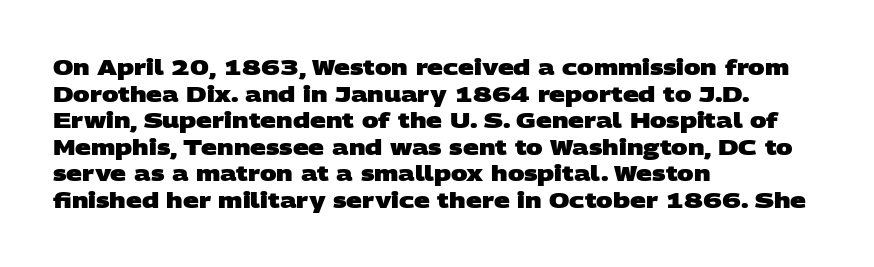
The image shows 22 px bold type; set left-aligned, line spacing 1.21x, normal letter spacing, not underlined.
